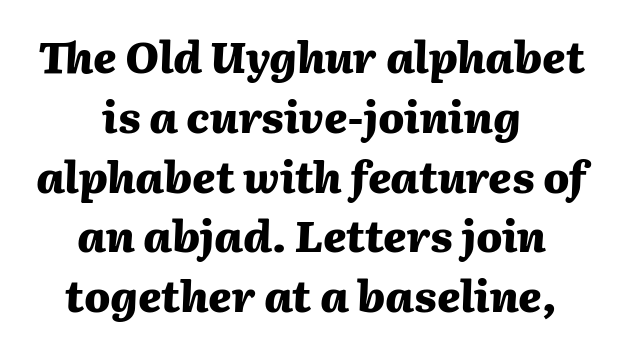
The image shows 43 px heavy type, italic (leaning right); set centered, normal line spacing (1.39x), normal letter spacing, not underlined; medium stroke contrast and a medium x-height.
